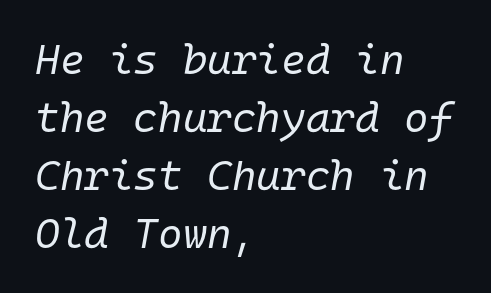
The image shows 42 px regular-weight type, italic (leaning right), monospaced; set left-aligned, normal line spacing (1.38x), normal letter spacing, not underlined; low stroke contrast and a medium x-height.
